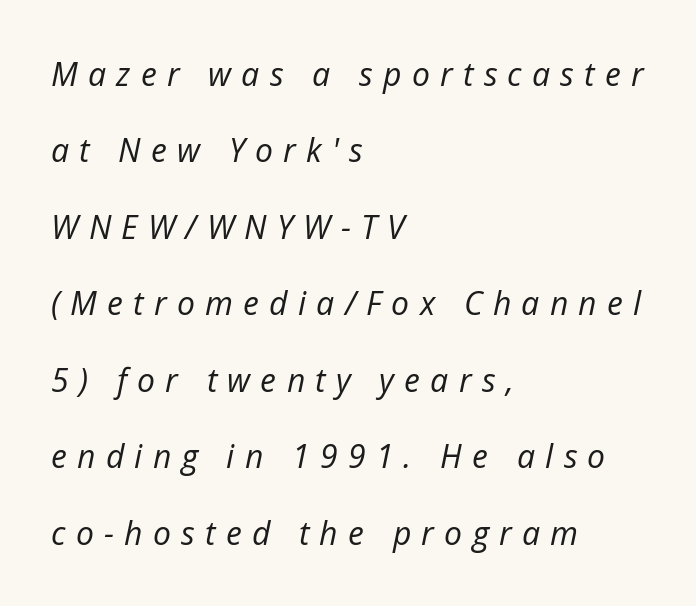
The setting favours the left margin, as ordinary paragraphs usually do. Each new line begins a long way beneath the previous one. Quick note: italic. Each letter keeps its own natural width here, so spacing adapts to shape. Weight: regular or lighter.
